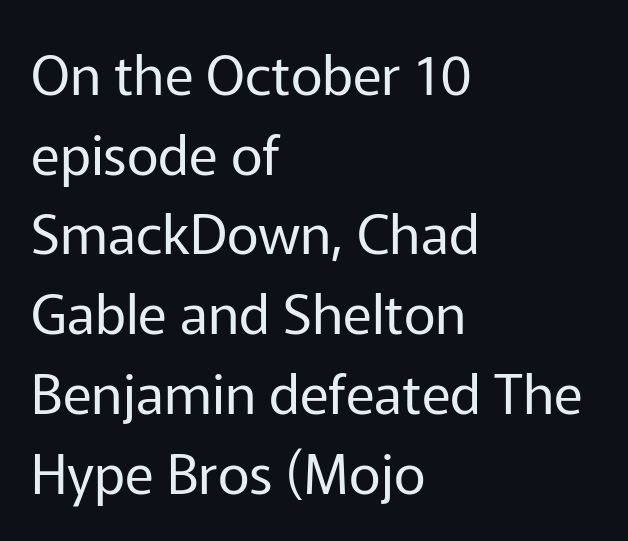
Q: Is the text bold? A: No.
Q: Is the text italic (slanted)? A: No, it is upright.
Q: Is the typeface a serif or a sans-serif typeface? A: Sans-serif.
Q: Is the text underlined? A: No.
Q: How is the paragraph aligned? A: Left-aligned.
Q: Is the spacing between letters normal or unusually wide? A: Normal.
Q: Is the spacing between lines tight, normal or loose? A: Normal.
Q: Width (condensed, normal, or wide)? A: Normal.
Q: Stroke contrast? A: Low.
Q: x-height? A: Medium.
Q: Monospaced? A: No.
